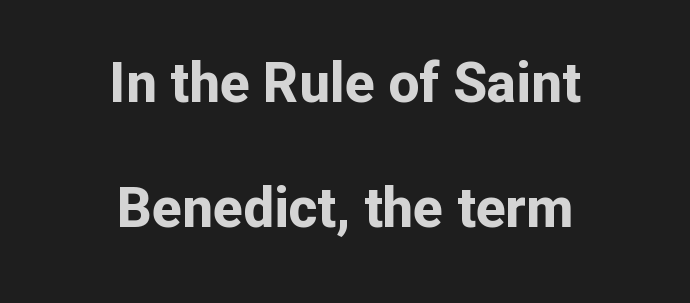
Q: Is the text bold? A: Yes.
Q: Is the text italic (slanted)? A: No, it is upright.
Q: Is the typeface a serif or a sans-serif typeface? A: Sans-serif.
Q: Is the text underlined? A: No.
Q: How is the paragraph aligned? A: Centered.
Q: Is the spacing between letters normal or unusually wide? A: Normal.
Q: Is the spacing between lines tight, normal or loose? A: Loose.
Q: Width (condensed, normal, or wide)? A: Normal.
Q: Stroke contrast? A: Low.
Q: x-height? A: Medium.
Q: Monospaced? A: No.
